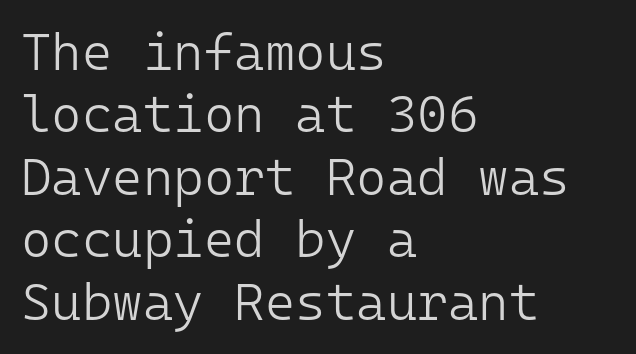
Q: Is the text bold? A: No.
Q: Is the text italic (slanted)? A: No, it is upright.
Q: Is the typeface a serif or a sans-serif typeface? A: Sans-serif.
Q: Is the text underlined? A: No.
Q: How is the paragraph aligned? A: Left-aligned.
Q: Is the spacing between letters normal or unusually wide? A: Normal.
Q: Width (condensed, normal, or wide)? A: Normal.
Q: Stroke contrast? A: Low.
Q: x-height? A: Medium.
Q: Monospaced? A: Yes.
